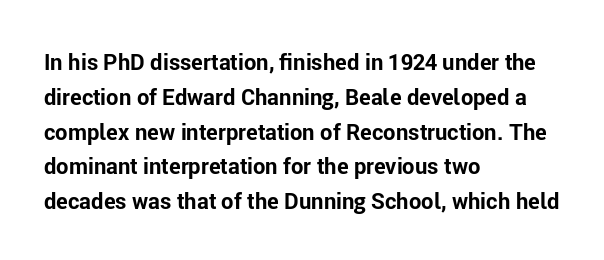
{"italic": "no", "bold": "yes", "underline": "no", "align": "left", "line_spacing": "normal", "line_spacing_ratio": 1.58, "letter_spacing": "normal", "letter_spacing_em": 0.0, "glyph_px": 22}
